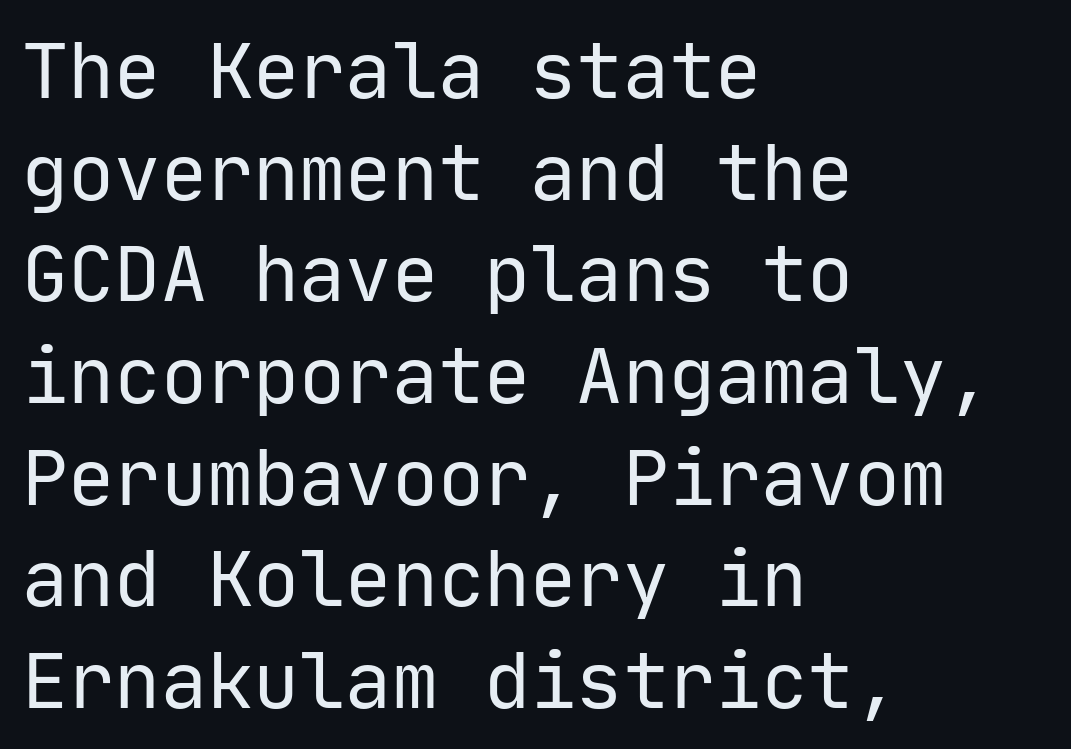
These lines keep a tight, regular rhythm from letter to letter. Regarding leading, the lines here are spaced in the standard way. Spacing verdict: monospaced, one width for all characters. Is this a sans? Yes — the strokes have no serifs. The compositor pushed each line to the left boundary.
